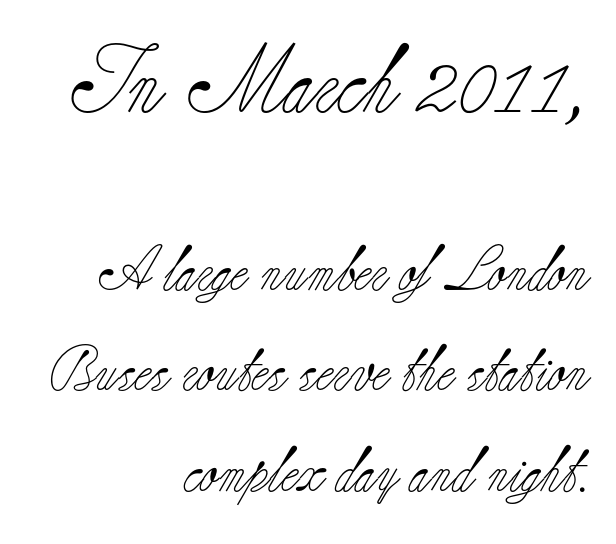
Counters stay open thanks to moderate or lighter strokes. You could call the tracking neutral — neither tight nor loose. The more generous point size was reserved for the upper chunk.
